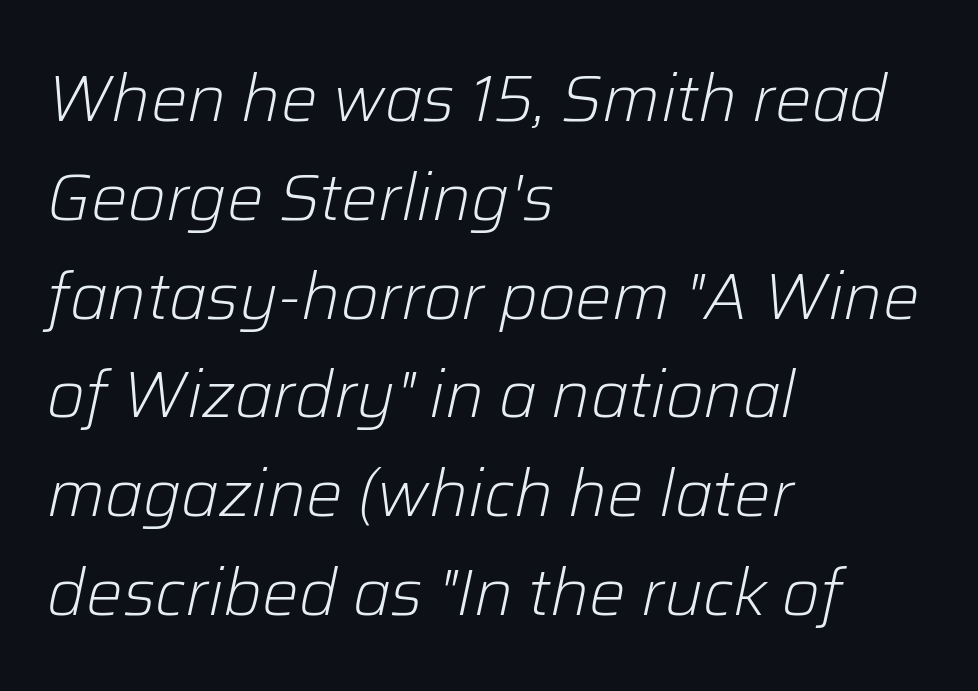
If you drew a line through each stem, it would be angled. Compared with a typical body face, this is equally light or lighter still. Glance below the letters and you will spot only blank space. Notice how descenders clear the ascenders below comfortably — that's standard leading.
